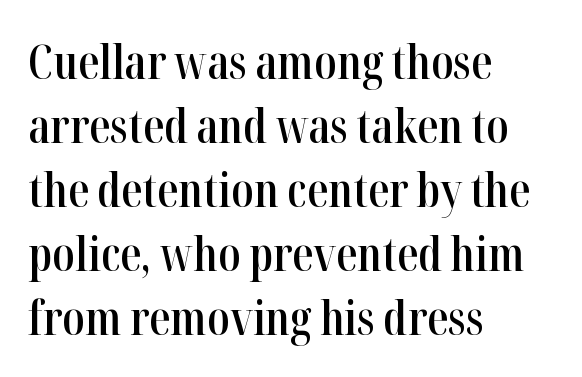
{"serif": "yes", "italic": "no", "bold": "semi", "weight": "semibold", "width": "condensed", "stroke_contrast": "high", "x_height": "medium", "monospaced": "no", "underline": "no", "align": "left", "line_spacing": "normal", "line_spacing_ratio": 1.36, "letter_spacing": "normal", "letter_spacing_em": 0.0, "glyph_px": 47}
